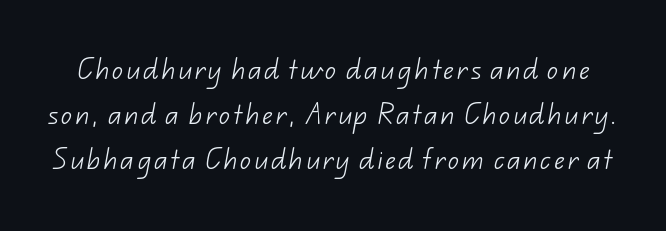
Underline: absent. No letter is thick-stroked: the sample isn't bold. Line spacing here is loose.
